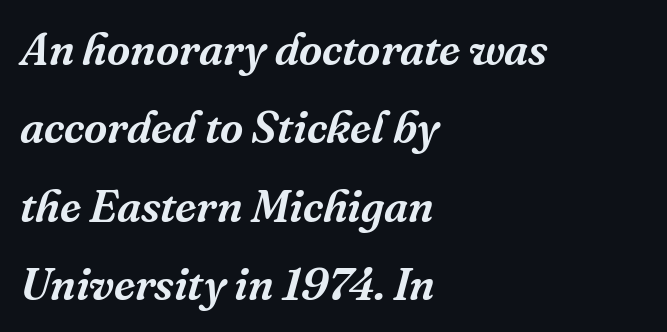
The image shows 45 px serif type, italic (leaning right); set left-aligned, line spacing 1.74x, normal letter spacing, not underlined; medium stroke contrast and a medium x-height.
